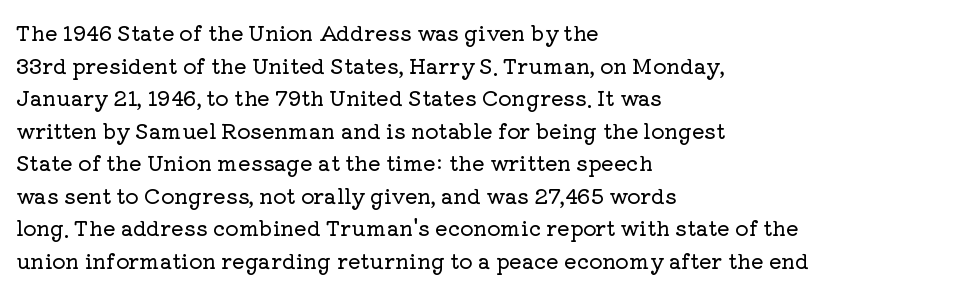
{"italic": "no", "underline": "no", "align": "left", "line_spacing": "normal", "line_spacing_ratio": 1.55, "letter_spacing": "normal", "letter_spacing_em": 0.0, "glyph_px": 21}
